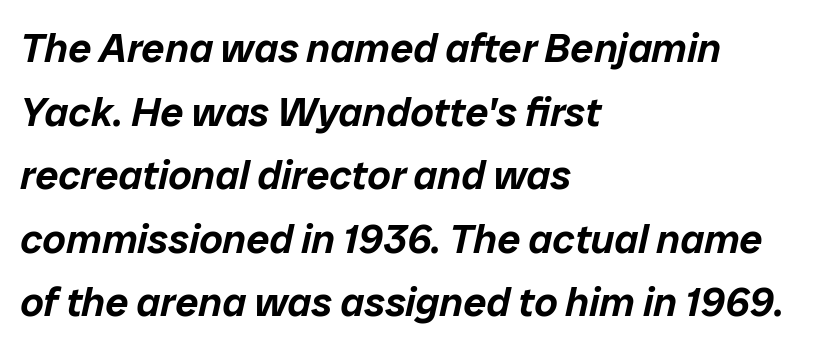
{"italic": "yes", "lean": "right", "slant_degrees": 12, "width": "normal", "stroke_contrast": "low", "x_height": "medium", "monospaced": "no", "underline": "no", "align": "left", "line_spacing": "normal", "line_spacing_ratio": 1.55, "letter_spacing": "normal", "letter_spacing_em": 0.0, "glyph_px": 41}
